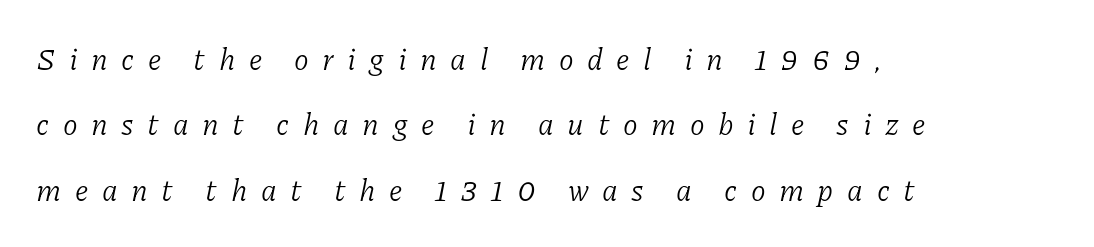
Q: Is the text bold? A: No.
Q: Is the text italic (slanted)? A: Yes, it leans right by about 11 degrees.
Q: Is the typeface a serif or a sans-serif typeface? A: Serif.
Q: Is the text underlined? A: No.
Q: How is the paragraph aligned? A: Left-aligned.
Q: Is the spacing between letters normal or unusually wide? A: Unusually wide.
Q: Is the spacing between lines tight, normal or loose? A: Loose.
Q: Width (condensed, normal, or wide)? A: Normal.
Q: Stroke contrast? A: Low.
Q: x-height? A: Medium.
Q: Monospaced? A: No.
